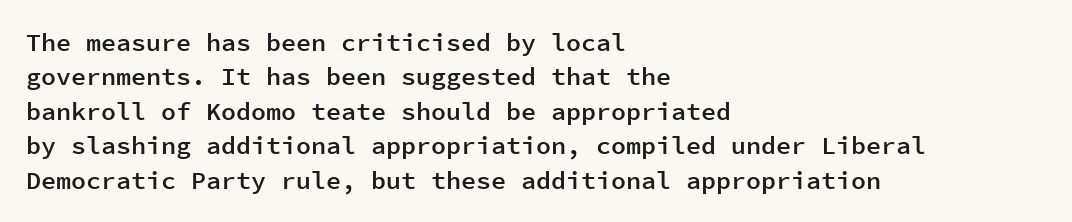
Q: Is the text bold? A: Semi-bold.
Q: Is the text italic (slanted)? A: No, it is upright.
Q: Is the text underlined? A: No.
Q: How is the paragraph aligned? A: Left-aligned.
Q: Is the spacing between letters normal or unusually wide? A: Normal.
Q: Is the spacing between lines tight, normal or loose? A: Normal.
